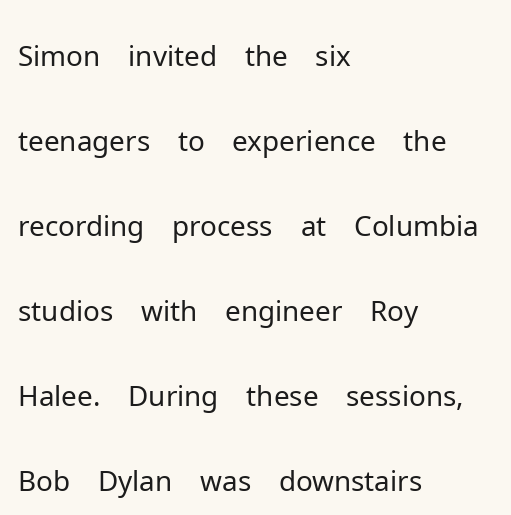
The image shows 57 px light sans-serif type, upright; set left-aligned, normal line spacing (1.49x), normal letter spacing, not underlined; low stroke contrast and a medium x-height.
